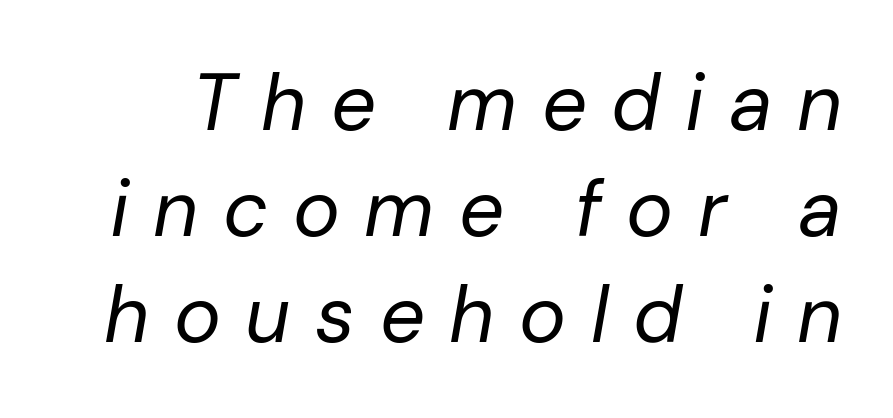
The image shows 79 px regular-weight type, italic (leaning right); set normal line spacing (1.34x), unusually wide letter spacing (+0.31 em), not underlined; low stroke contrast and a medium x-height.
